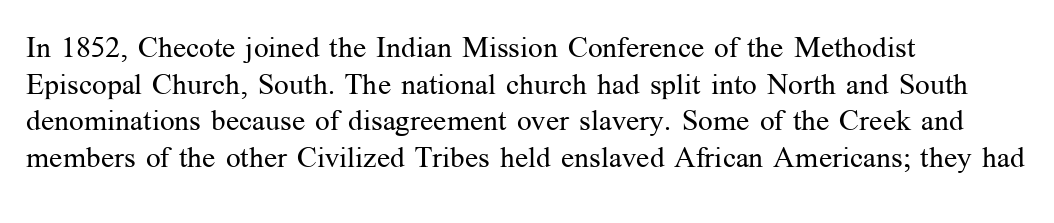
Q: Is the text bold? A: No.
Q: Is the text italic (slanted)? A: No, it is upright.
Q: Is the typeface a serif or a sans-serif typeface? A: Serif.
Q: Is the text underlined? A: No.
Q: How is the paragraph aligned? A: Left-aligned.
Q: Is the spacing between letters normal or unusually wide? A: Normal.
Q: Is the spacing between lines tight, normal or loose? A: Normal.
Q: Width (condensed, normal, or wide)? A: Normal.
Q: Stroke contrast? A: Medium.
Q: x-height? A: Medium.
Q: Monospaced? A: No.
